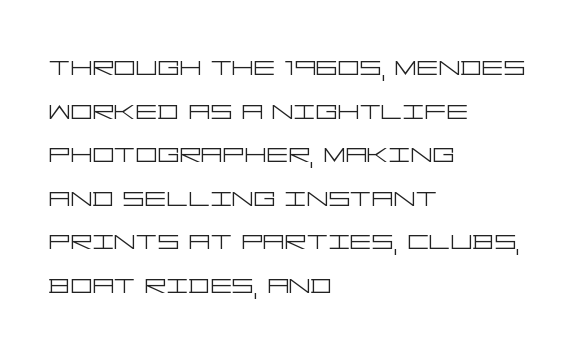
Students, note that the glyphs here touch the page at normal intervals. This sample keeps an unexceptional amount of space between lines. The rendering shows plain stroke endings on the letterforms — a sans-serif design. Clear beneath every line of the passage. No italicization has been applied; the sample stays upright.
